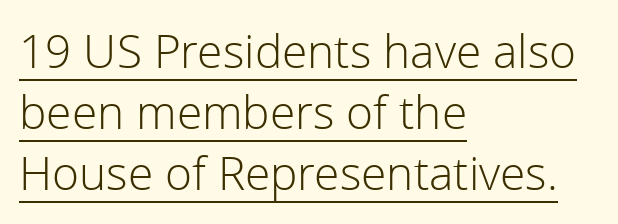
Does the lettering tilt? It doesn't — this is upright. Compared with a typical body face, this is equally light or lighter still. The face used here is proportionally spaced, like ordinary book or web type. Look at the bottom of the vertical strokes: they stop flat, with no serifs. Vertical spacing — default. Descenders here cross a horizontal rule under the line.
